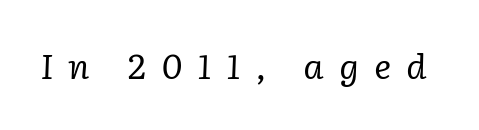
{"serif": "yes", "italic": "yes", "lean": "right", "slant_degrees": 2, "bold": "no", "weight": "regular", "width": "normal", "stroke_contrast": "low", "x_height": "medium", "monospaced": "no", "underline": "no", "letter_spacing": "wide", "letter_spacing_em": 0.45, "glyph_px": 33}
